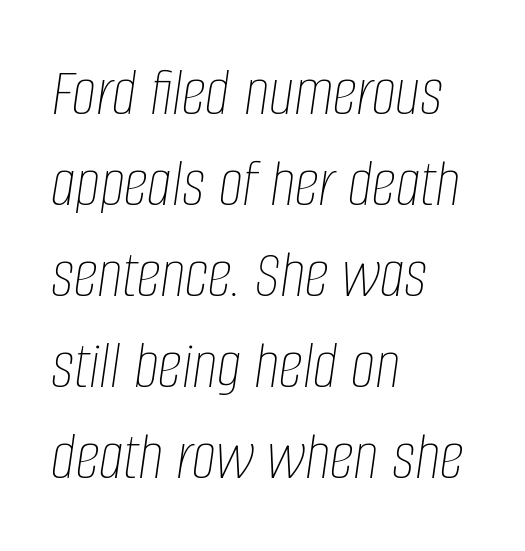
The image shows 69 px thin, condensed type, italic (leaning right); set left-aligned, normal line spacing (1.32x), normal letter spacing, not underlined; low stroke contrast and a large x-height.
